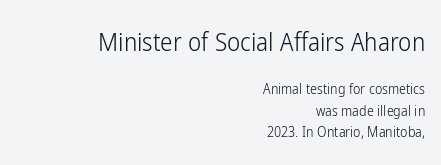
{"italic": "no", "bold": "no", "underline": "no", "align": "right", "line_spacing": "normal", "line_spacing_ratio": 1.53, "letter_spacing": "normal", "letter_spacing_em": 0.0, "larger_block": "first", "size_ratio": 1.79, "glyph_px": 25}
